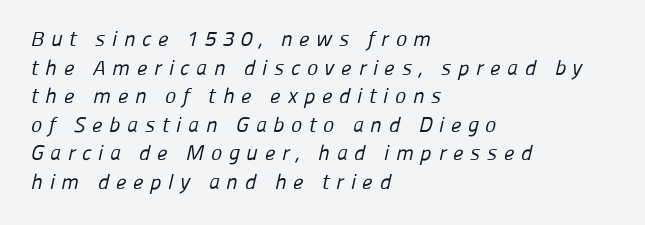
{"bold": "no", "underline": "no", "align": "left", "line_spacing": "normal", "line_spacing_ratio": 1.36, "letter_spacing": "wide", "letter_spacing_em": 0.32, "glyph_px": 21}
